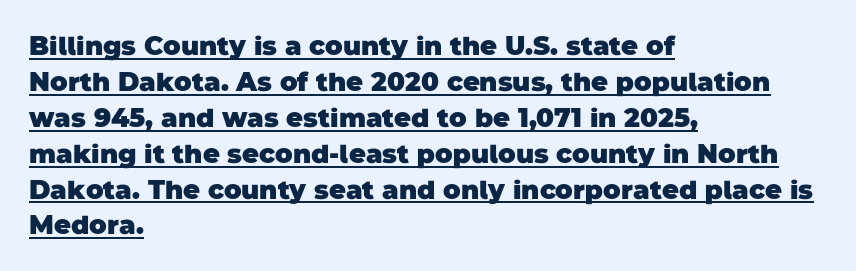
{"bold": "yes", "underline": "yes", "align": "left", "line_spacing": "normal", "line_spacing_ratio": 1.38, "letter_spacing": "normal", "letter_spacing_em": 0.0, "glyph_px": 26}
